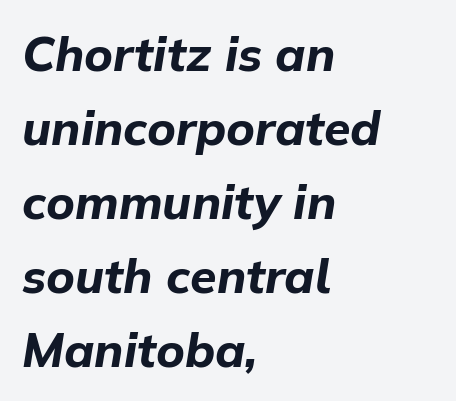
Q: Is the text bold? A: Yes.
Q: Is the text italic (slanted)? A: Yes, it leans right by about 9 degrees.
Q: Is the text underlined? A: No.
Q: How is the paragraph aligned? A: Left-aligned.
Q: Is the spacing between letters normal or unusually wide? A: Normal.
Q: Is the spacing between lines tight, normal or loose? A: Normal.
Q: Width (condensed, normal, or wide)? A: Normal.
Q: Stroke contrast? A: Low.
Q: x-height? A: Medium.
Q: Monospaced? A: No.
